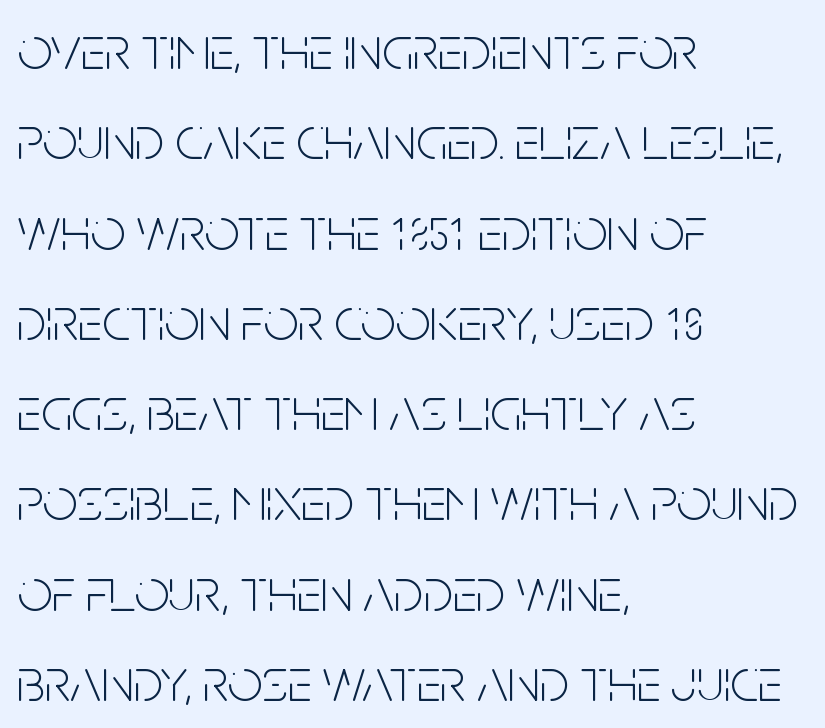
The image shows 61 px light, condensed sans-serif type, upright; set left-aligned, normal line spacing (1.48x), normal letter spacing, not underlined; low stroke contrast and a large x-height.
